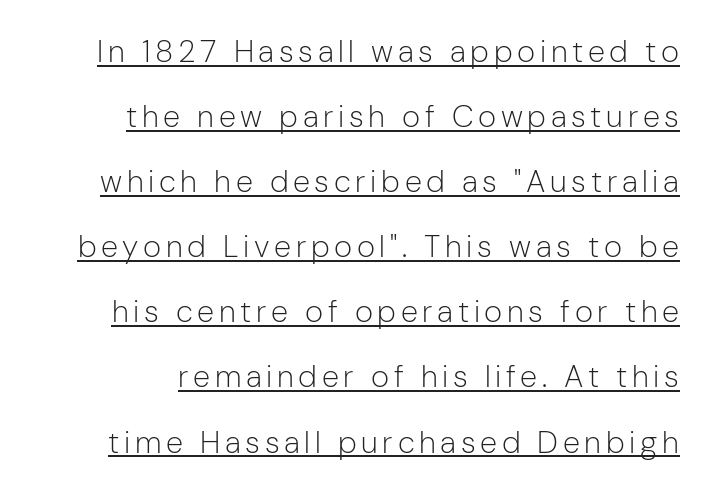
Q: Is the text bold? A: No.
Q: Is the text italic (slanted)? A: No, it is upright.
Q: Is the typeface a serif or a sans-serif typeface? A: Sans-serif.
Q: Is the text underlined? A: Yes.
Q: Is the spacing between lines tight, normal or loose? A: Loose.
Q: Width (condensed, normal, or wide)? A: Normal.
Q: Stroke contrast? A: Low.
Q: x-height? A: Medium.
Q: Monospaced? A: No.
